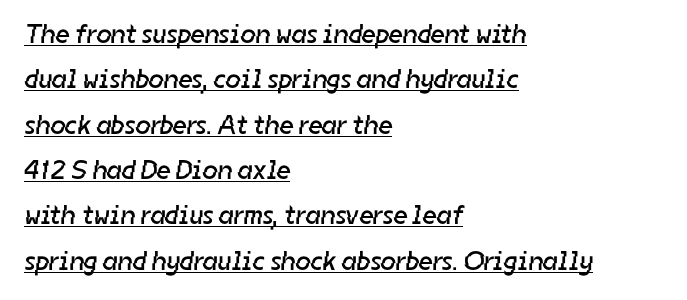
The image shows 27 px text type; set left-aligned, normal line spacing (1.68x), normal letter spacing, underlined.
